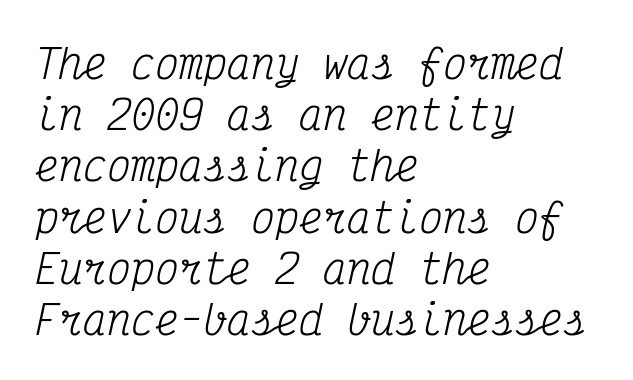
Vertical stems look standard width or narrower in stroke. Characters follow at the spacing the type designer built in. Check where the strokes stop: tiny serifs finish them off. The rows are spaced the way most documents space them.
